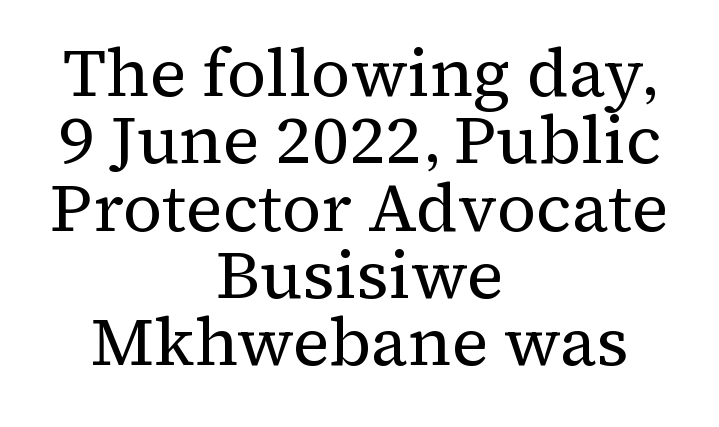
Q: Is the text bold? A: No.
Q: Is the text italic (slanted)? A: No, it is upright.
Q: Is the typeface a serif or a sans-serif typeface? A: Serif.
Q: Is the text underlined? A: No.
Q: How is the paragraph aligned? A: Centered.
Q: Is the spacing between letters normal or unusually wide? A: Normal.
Q: Is the spacing between lines tight, normal or loose? A: Tight.
Q: Width (condensed, normal, or wide)? A: Normal.
Q: Stroke contrast? A: Medium.
Q: x-height? A: Medium.
Q: Monospaced? A: No.
